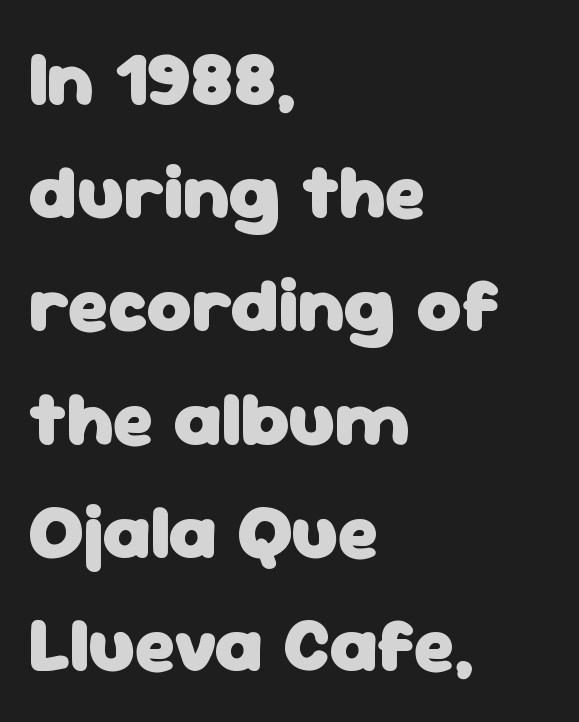
A roman cut, with each character standing at attention. Students, observe: this is what conventionally led text looks like. Nobody drew a line under any word here. Character widths vary here, with narrow letters taking less room than wide ones. Stroke thickness is high; the sample reads as a true bold. Compared with typical body copy, the letter spacing here is the same.
